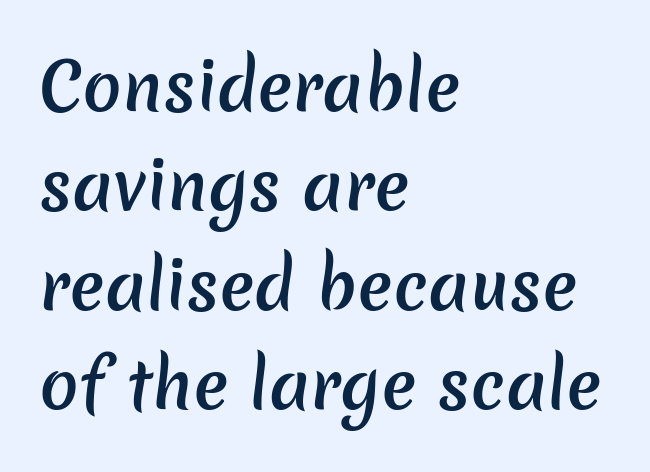
{"serif": "no", "bold": "semi", "weight": "semibold", "width": "normal", "stroke_contrast": "low", "x_height": "medium", "monospaced": "no", "underline": "no", "align": "left", "line_spacing": "normal", "line_spacing_ratio": 1.53, "letter_spacing": "normal", "letter_spacing_em": 0.0, "glyph_px": 65}
